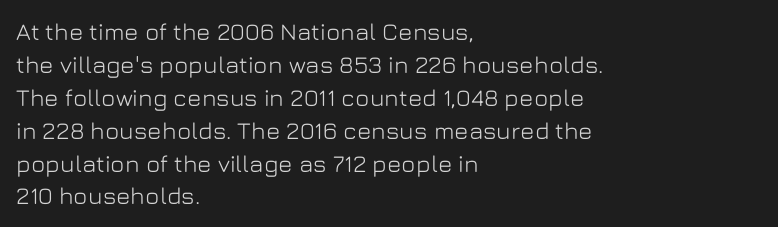
The image shows 24 px text type, upright; set left-aligned, normal line spacing (1.37x), normal letter spacing, not underlined.
